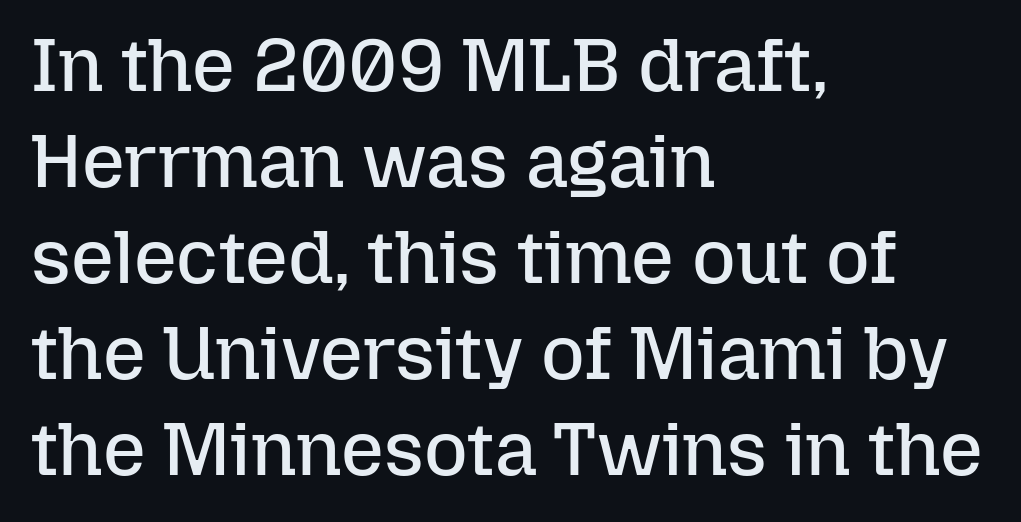
The image shows 75 px regular-weight type, upright; set left-aligned, normal line spacing (1.28x), normal letter spacing, not underlined; low stroke contrast and a medium x-height.
